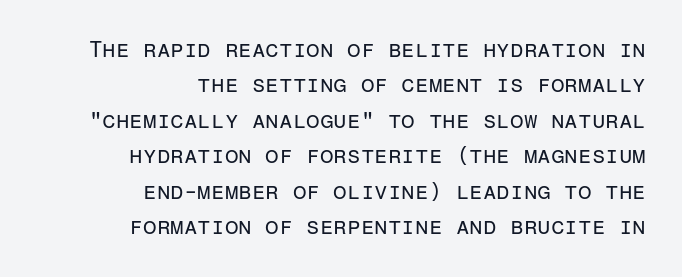
The compositor pushed each line to the right boundary. Rule under the text: the space is simply empty. Students, observe: this is what conventionally led text looks like. The font is comparable to plain body text, perhaps lighter. Spacing between characters is what you'd get straight out of the box.
